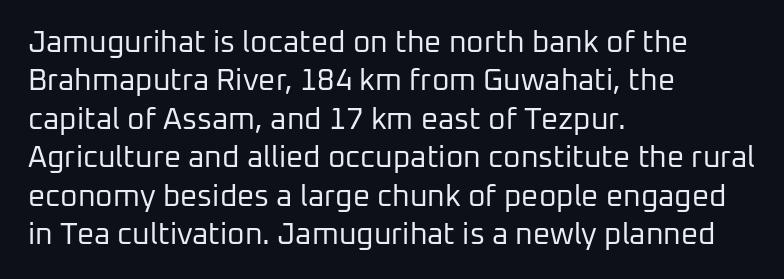
{"serif": "no", "italic": "no", "bold": "no", "weight": "regular", "width": "normal", "stroke_contrast": "low", "x_height": "medium", "monospaced": "no", "underline": "no", "align": "left", "line_spacing": "normal", "line_spacing_ratio": 1.28, "letter_spacing": "normal", "letter_spacing_em": 0.0, "glyph_px": 30}
